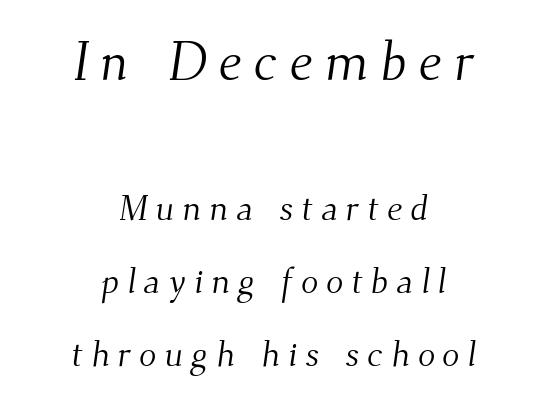
{"serif": "yes", "bold": "no", "weight": "light", "width": "normal", "stroke_contrast": "medium", "x_height": "small", "monospaced": "no", "underline": "no", "align": "center", "line_spacing": "loose", "line_spacing_ratio": 2.03, "letter_spacing": "wide", "letter_spacing_em": 0.22, "larger_block": "first", "size_ratio": 1.5, "glyph_px": 54}
